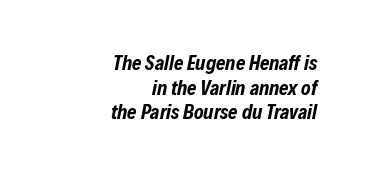
Q: Is the text bold? A: Yes.
Q: Is the text italic (slanted)? A: Yes, it leans right by about 12 degrees.
Q: Is the text underlined? A: No.
Q: How is the paragraph aligned? A: Right-aligned.
Q: Is the spacing between letters normal or unusually wide? A: Normal.
